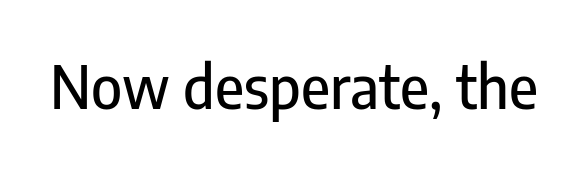
The image shows 59 px condensed sans-serif type, upright; set normal letter spacing, not underlined; low stroke contrast and a medium x-height.
